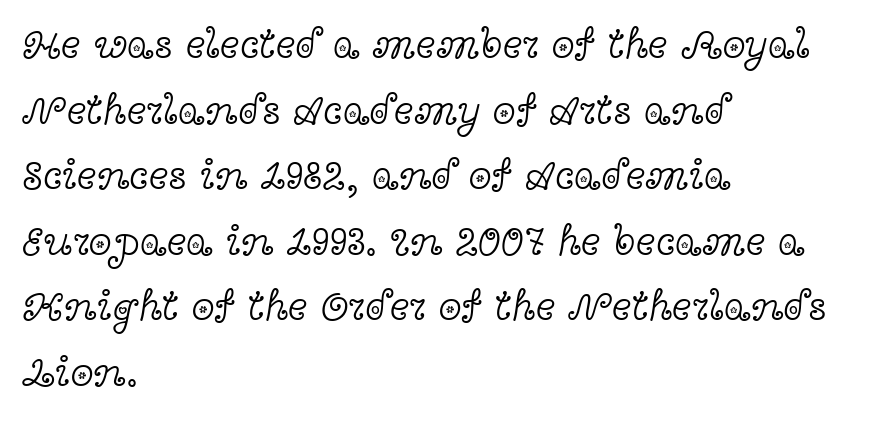
{"serif": "yes", "italic": "no", "bold": "no", "weight": "light", "width": "wide", "x_height": "medium", "monospaced": "no", "underline": "no", "align": "left", "line_spacing": "normal", "line_spacing_ratio": 1.56, "letter_spacing": "normal", "letter_spacing_em": 0.0, "glyph_px": 42}
